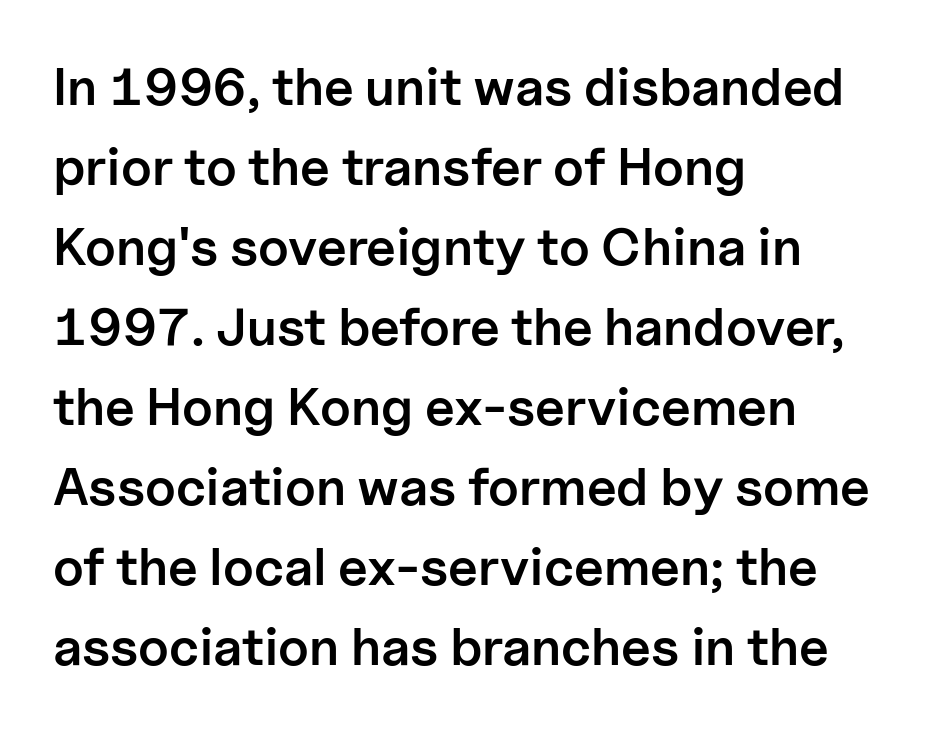
The image shows 53 px semibold sans-serif type, upright; set left-aligned, normal line spacing (1.51x), normal letter spacing, not underlined; low stroke contrast and a medium x-height.
